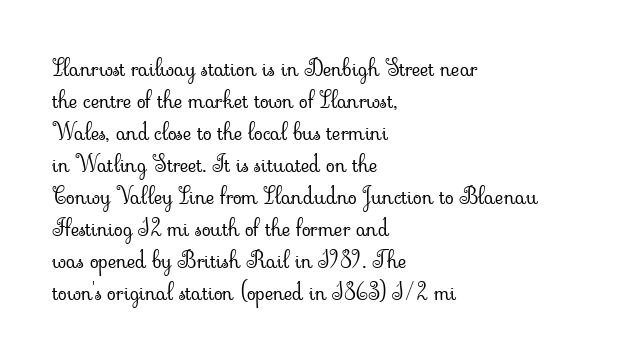
Caption: standard tracking, unaltered. Does the leading feel generous? No, just average. The lines are quadded left. Check the space under the baseline: it is left empty.
